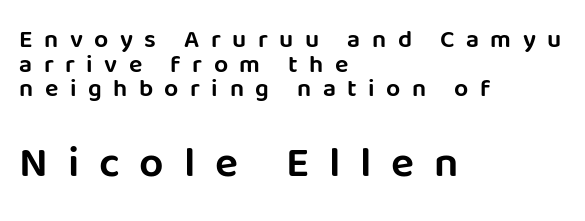
Q: Is the text italic (slanted)? A: No, it is upright.
Q: Is the typeface a serif or a sans-serif typeface? A: Sans-serif.
Q: Is the text underlined? A: No.
Q: How is the paragraph aligned? A: Left-aligned.
Q: Is the spacing between letters normal or unusually wide? A: Unusually wide.
Q: Is the spacing between lines tight, normal or loose? A: Tight.
Q: Which block of text is set in a larger size, the first (top) or the second (bottom)? A: The second (bottom) one.
Q: Width (condensed, normal, or wide)? A: Normal.
Q: Stroke contrast? A: Low.
Q: x-height? A: Large.
Q: Monospaced? A: No.
